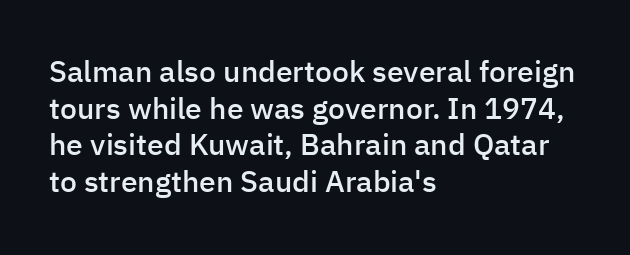
Q: Is the text bold? A: Semi-bold.
Q: Is the text italic (slanted)? A: No, it is upright.
Q: Is the typeface a serif or a sans-serif typeface? A: Sans-serif.
Q: Is the text underlined? A: No.
Q: How is the paragraph aligned? A: Left-aligned.
Q: Is the spacing between letters normal or unusually wide? A: Normal.
Q: Width (condensed, normal, or wide)? A: Normal.
Q: Stroke contrast? A: Low.
Q: x-height? A: Medium.
Q: Monospaced? A: No.
